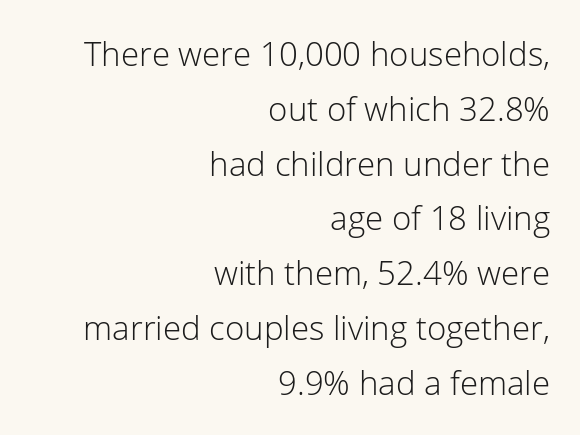
{"serif": "no", "italic": "no", "bold": "no", "weight": "light", "width": "normal", "stroke_contrast": "low", "x_height": "medium", "monospaced": "no", "underline": "no", "align": "right", "line_spacing": "normal", "line_spacing_ratio": 1.66, "letter_spacing": "normal", "letter_spacing_em": 0.0, "glyph_px": 33}
